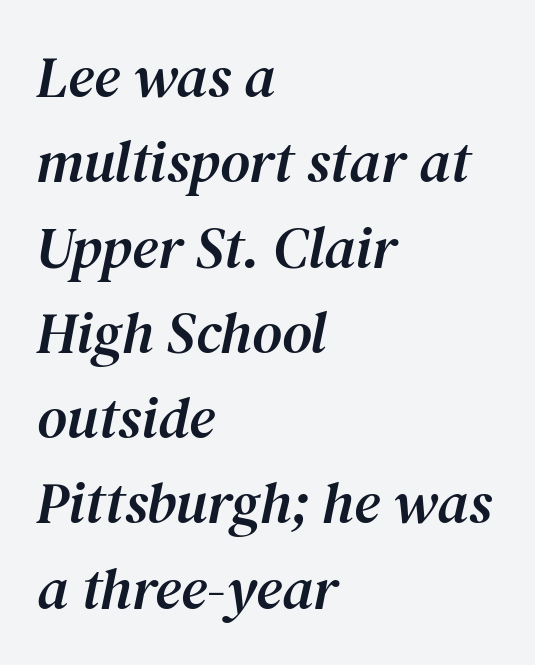
Observe the ordinary spacing: letters are neighbours, not strangers. Proportional: the letters do not fall into vertical columns. Words float on clear page, feet unadorned. Every character sits at an angle, as italics do.
